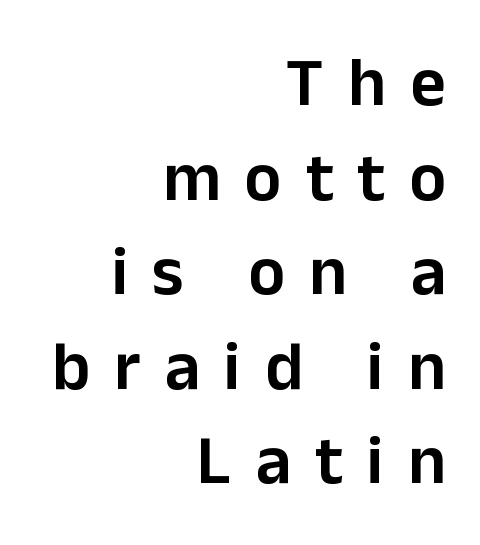
The passage shown is semibold, sitting just below true bold. No feet cap the strokes, marking this as sans-serif type. The letterforms stand isolated, each surrounded by extra space. A student would call this right alignment; a typographer would say flush right, rag left.
